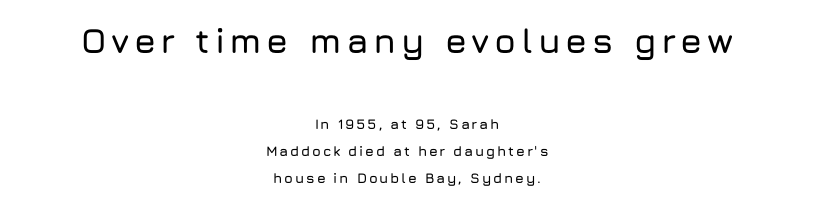
{"serif": "no", "italic": "no", "width": "normal", "stroke_contrast": "low", "x_height": "medium", "monospaced": "no", "underline": "no", "align": "center", "line_spacing": "loose", "line_spacing_ratio": 1.94, "larger_block": "first", "size_ratio": 2.5, "glyph_px": 35}
